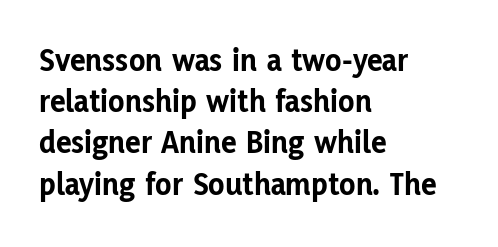
The image shows 33 px bold sans-serif type, upright; set left-aligned, normal line spacing (1.25x), normal letter spacing, not underlined; low stroke contrast and a medium x-height.
